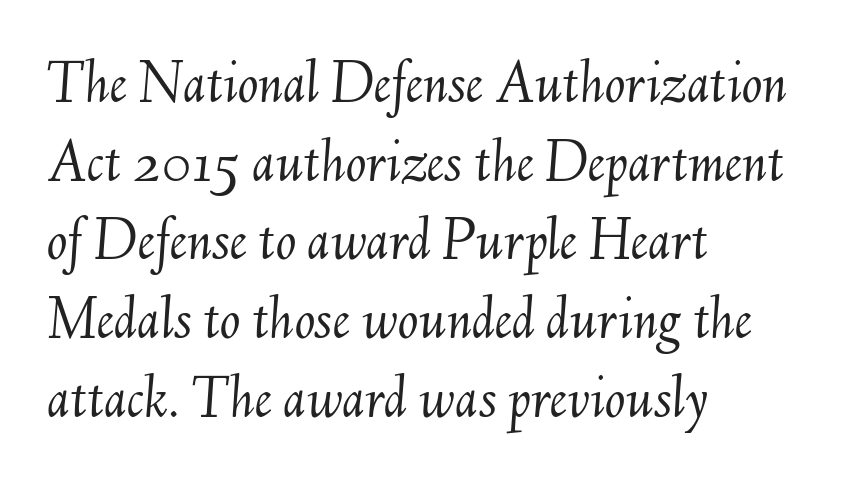
{"italic": "yes", "lean": "right", "slant_degrees": 6, "bold": "no", "weight": "light", "width": "normal", "stroke_contrast": "medium", "x_height": "small", "monospaced": "no", "underline": "no", "align": "left", "line_spacing": "normal", "line_spacing_ratio": 1.29, "letter_spacing": "normal", "letter_spacing_em": 0.0, "glyph_px": 61}
